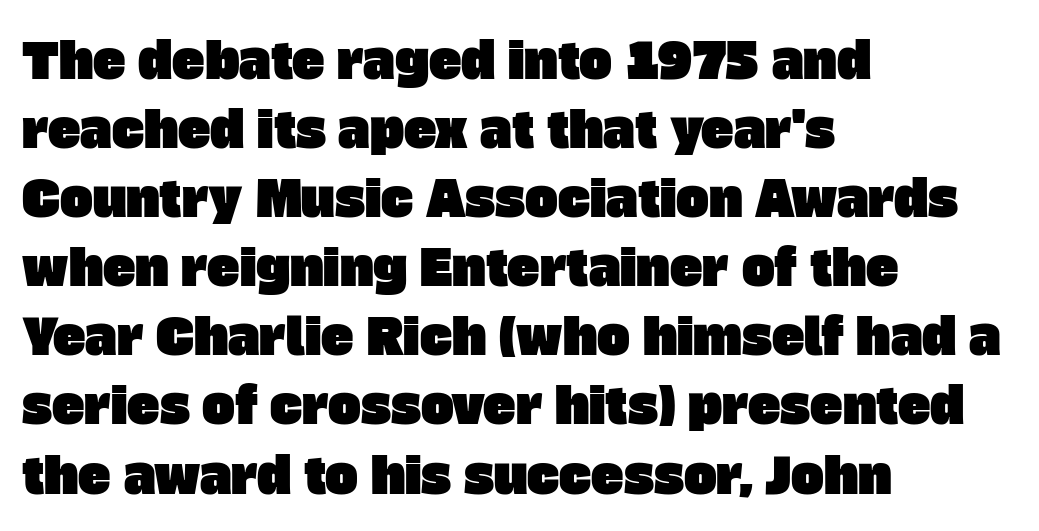
{"serif": "no", "width": "normal", "stroke_contrast": "low", "x_height": "large", "monospaced": "no", "underline": "no", "align": "left", "line_spacing": "normal", "line_spacing_ratio": 1.41, "letter_spacing": "normal", "letter_spacing_em": 0.0, "glyph_px": 49}
